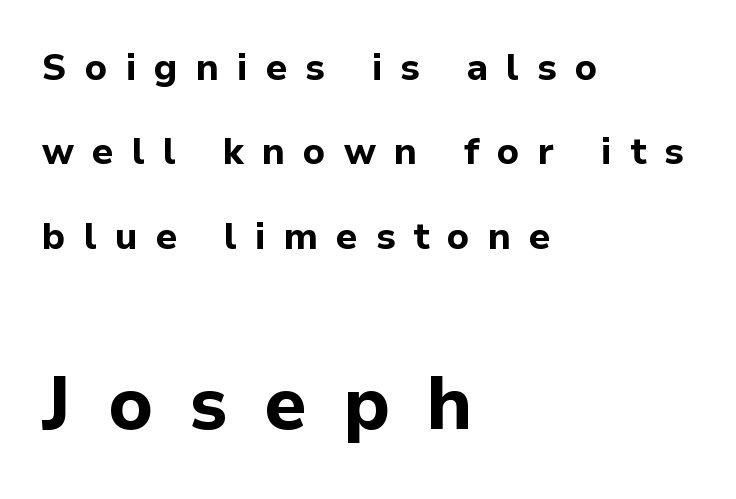
The image shows 74 px bold sans-serif type, upright; set left-aligned, loose line spacing (2.28x), unusually wide letter spacing (+0.49 em), not underlined; the second (bottom) block is 2.0x larger; low stroke contrast and a medium x-height.
